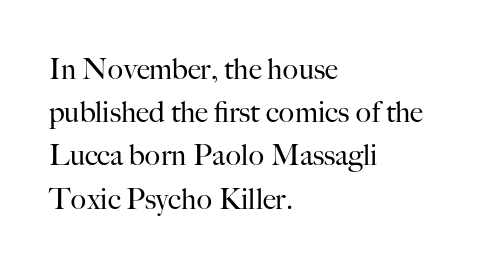
The words here are not underlined. Nobody touched the tracking dial on this one. Little horizontal feet cap the strokes, marking this as serif type. Reading down the column, the eye jumps a familiar distance to each next line. The letters stand upright; this is a roman face. Looks like regular typesetting: each glyph gets only the width it needs.
